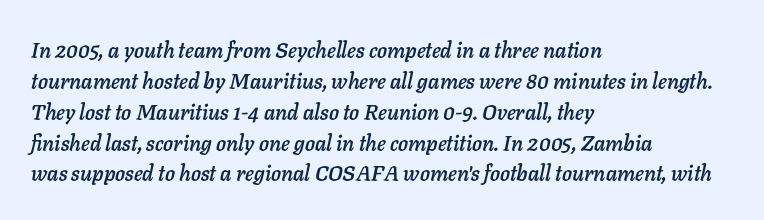
Letters rest on an invisible, unmarked baseline. Honestly, the letter spacing is just normal — you wouldn't notice it. The compositor pushed each line to the left boundary. Posture: slanted. Is there much room between lines? A standard amount, neither cramped nor airy.
